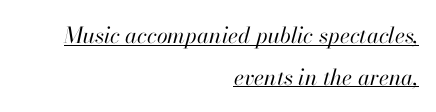
The image shows 22 px text type, italic (leaning right); set right-aligned, line spacing 1.89x, normal letter spacing, underlined.
